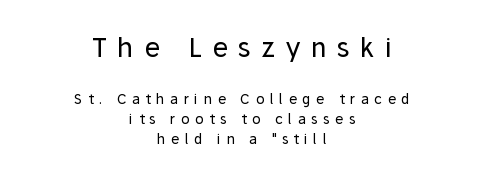
{"italic": "no", "bold": "no", "underline": "no", "align": "center", "line_spacing": "normal", "line_spacing_ratio": 1.43, "letter_spacing": "wide", "letter_spacing_em": 0.39, "larger_block": "first", "size_ratio": 1.93, "glyph_px": 27}
